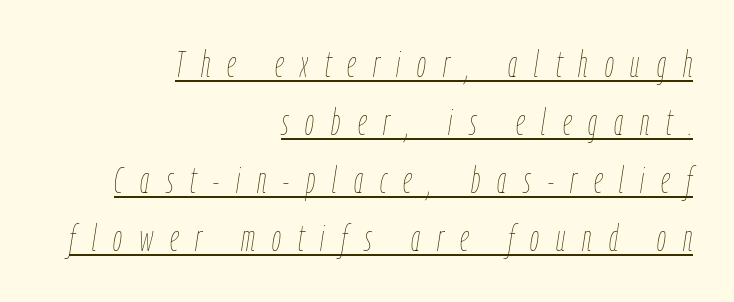
Is the type slanted? Yes — the strokes lean at a clear angle. Leading matches the norm, producing a regular column. Looks like someone drew a line under every word here. How are the letters spaced? Widely, with obvious added tracking.
